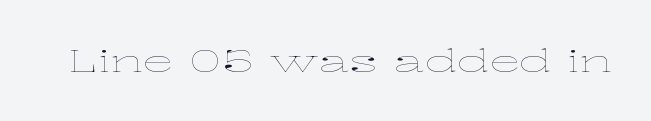
{"italic": "no", "bold": "no", "weight": "thin", "width": "wide", "stroke_contrast": "low", "x_height": "medium", "monospaced": "no", "underline": "no", "letter_spacing": "normal", "letter_spacing_em": 0.0, "glyph_px": 31}
